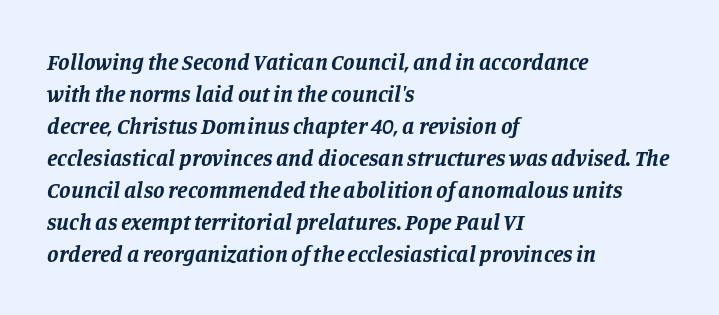
Q: Is the text bold? A: Yes.
Q: Is the text italic (slanted)? A: Yes, it leans right by about 11 degrees.
Q: Is the text underlined? A: No.
Q: How is the paragraph aligned? A: Left-aligned.
Q: Is the spacing between letters normal or unusually wide? A: Normal.
Q: Is the spacing between lines tight, normal or loose? A: Normal.
